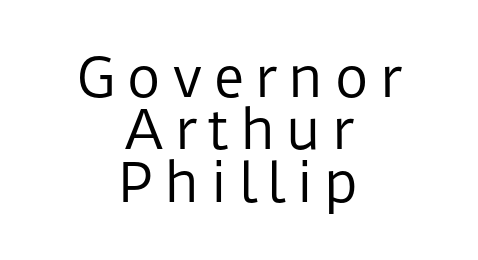
{"serif": "no", "italic": "no", "bold": "no", "weight": "regular", "width": "normal", "stroke_contrast": "low", "x_height": "medium", "monospaced": "no", "underline": "no", "align": "center", "line_spacing": "tight", "line_spacing_ratio": 0.99, "letter_spacing": "wide", "letter_spacing_em": 0.2, "glyph_px": 53}
